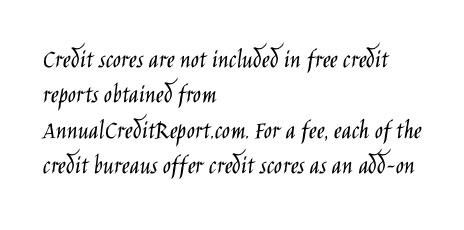
The image shows 27 px text type; set left-aligned, normal line spacing (1.31x), normal letter spacing, not underlined.
